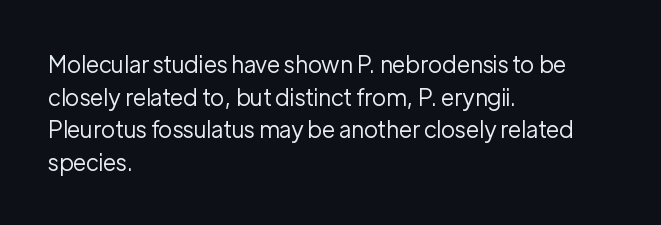
Q: Is the text bold? A: No.
Q: Is the text italic (slanted)? A: No, it is upright.
Q: Is the text underlined? A: No.
Q: How is the paragraph aligned? A: Left-aligned.
Q: Is the spacing between letters normal or unusually wide? A: Normal.
Q: Is the spacing between lines tight, normal or loose? A: Normal.
